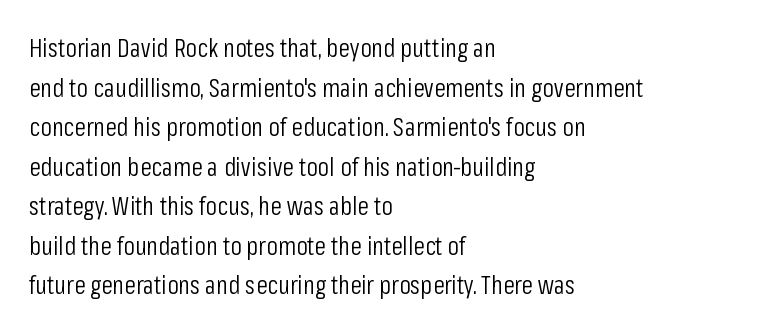
The block of text has a typical density, with ordinary space between rows. The line texture is even and compact thanks to regular tracking. Nothing heavy about these letters — not bold at all. Which margin do the lines hug? The left one — the right edge is uneven.
